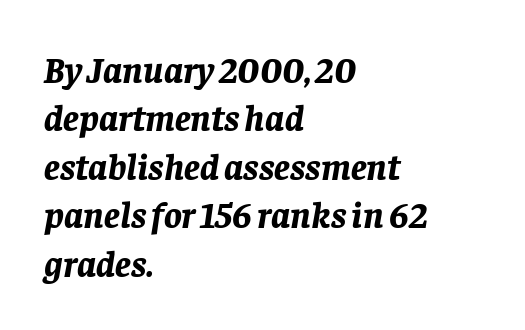
Short note: letters normally spaced. Type without underlining. This sample has the flowing, uneven cadence of proportional lettering. Horizontally, the lines are justified to the leading edge only. The font's italic variant was chosen for this text.
